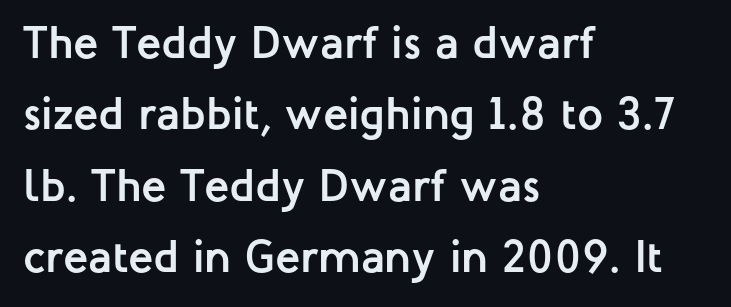
{"serif": "no", "italic": "no", "bold": "yes", "weight": "semibold", "width": "normal", "stroke_contrast": "low", "x_height": "medium", "monospaced": "no", "underline": "no", "align": "left", "line_spacing": "normal", "line_spacing_ratio": 1.55, "letter_spacing": "normal", "letter_spacing_em": 0.0, "glyph_px": 46}
